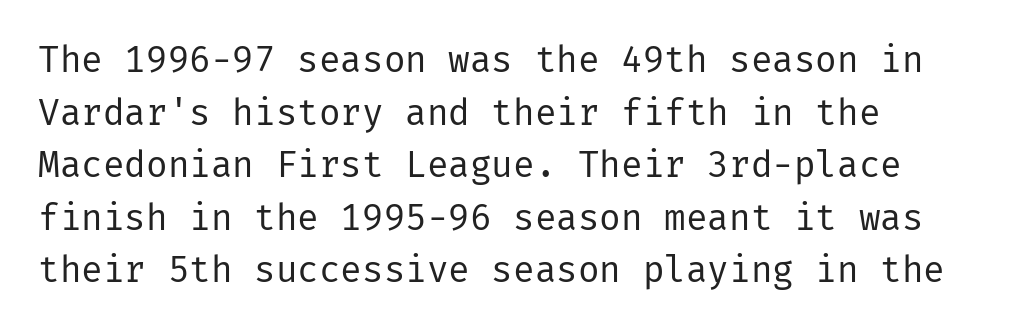
A bare baseline throughout the passage. The weight tops out at a normal text grade. What's the leading like? Ordinary, nothing unusual. Horizontal alignment here is leftward, the default for most running prose. Characters follow at the spacing the type designer built in.
